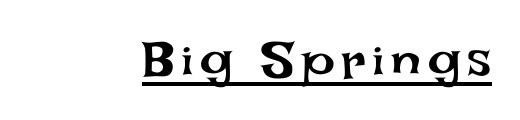
The image shows 52 px regular-weight type, upright; set underlined; low stroke contrast and a large x-height.
